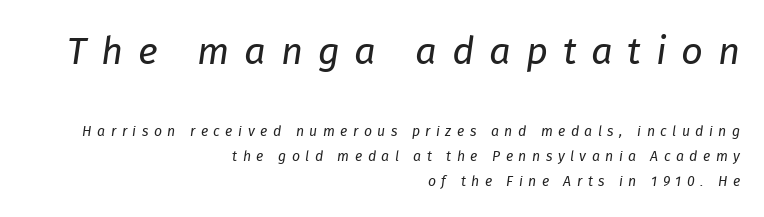
The image shows 38 px regular-weight type, italic (leaning right); set right-aligned, line spacing 1.76x, unusually wide letter spacing (+0.39 em), not underlined; the first (top) block is 2.71x larger; low stroke contrast and a medium x-height.
